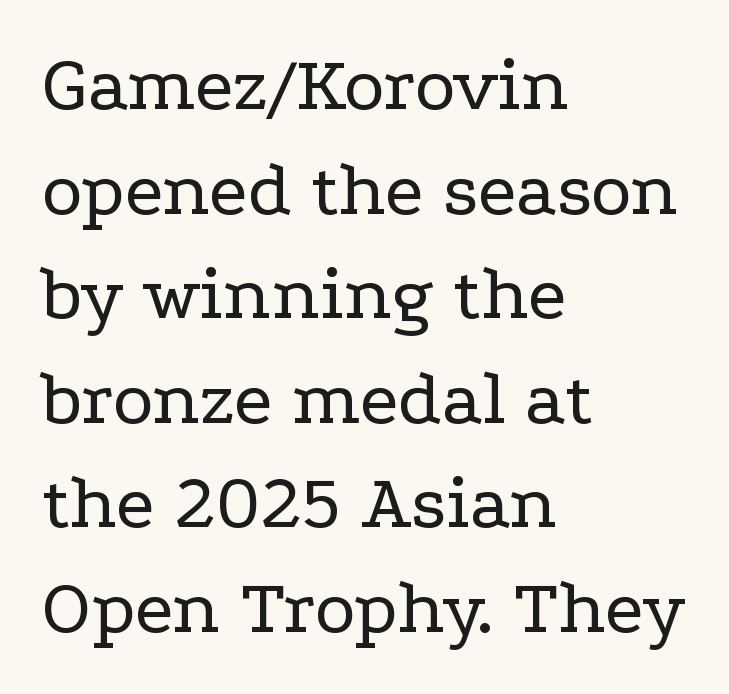
Q: Is the text bold? A: No.
Q: Is the text italic (slanted)? A: No, it is upright.
Q: Is the typeface a serif or a sans-serif typeface? A: Serif.
Q: Is the text underlined? A: No.
Q: How is the paragraph aligned? A: Left-aligned.
Q: Is the spacing between letters normal or unusually wide? A: Normal.
Q: Is the spacing between lines tight, normal or loose? A: Normal.
Q: Width (condensed, normal, or wide)? A: Wide.
Q: Stroke contrast? A: Low.
Q: x-height? A: Medium.
Q: Monospaced? A: No.
